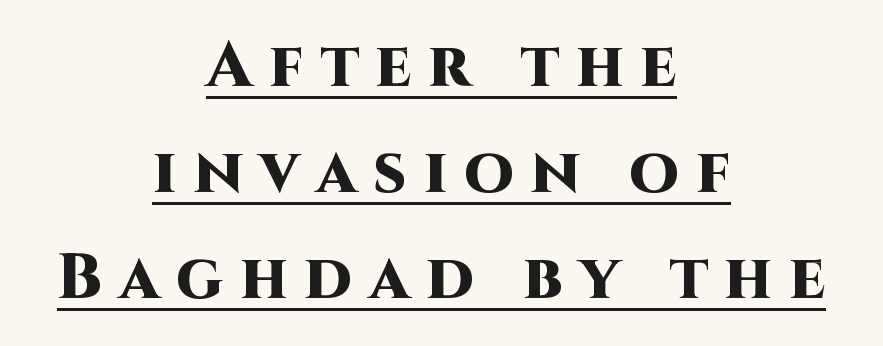
{"serif": "no", "italic": "no", "bold": "yes", "weight": "heavy", "width": "normal", "stroke_contrast": "high", "x_height": "large", "monospaced": "no", "underline": "yes", "align": "center", "line_spacing": "normal", "line_spacing_ratio": 1.66, "letter_spacing": "wide", "letter_spacing_em": 0.26, "glyph_px": 64}
